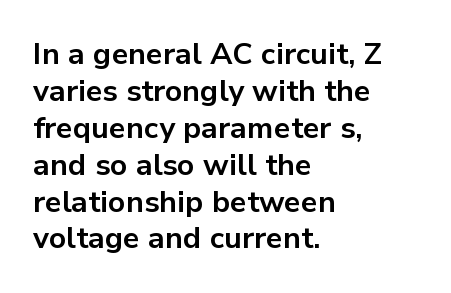
Q: Is the text bold? A: Yes.
Q: Is the text italic (slanted)? A: No, it is upright.
Q: Is the typeface a serif or a sans-serif typeface? A: Sans-serif.
Q: Is the text underlined? A: No.
Q: How is the paragraph aligned? A: Left-aligned.
Q: Is the spacing between letters normal or unusually wide? A: Normal.
Q: Width (condensed, normal, or wide)? A: Normal.
Q: Stroke contrast? A: Low.
Q: x-height? A: Medium.
Q: Monospaced? A: No.
